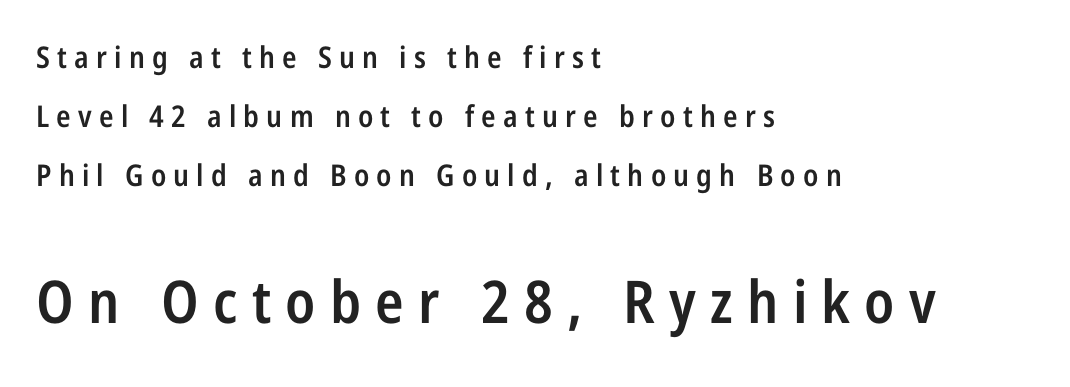
The image shows 59 px semibold, condensed sans-serif type, upright; set left-aligned, loose line spacing (1.97x), unusually wide letter spacing (+0.24 em), not underlined; the second (bottom) block is 1.97x larger; low stroke contrast and a medium x-height.
